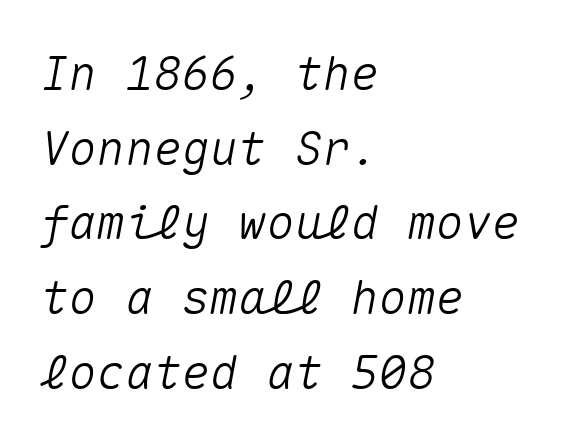
Words appear dense and cohesive because spacing is normal. You could count columns in this text — the font is strictly monospaced. Reading down the block, your eye returns to a fixed left position each line. Honestly, there is no underline to notice here at all. Characters are canted at an angle relative to the baseline's perpendicular.
